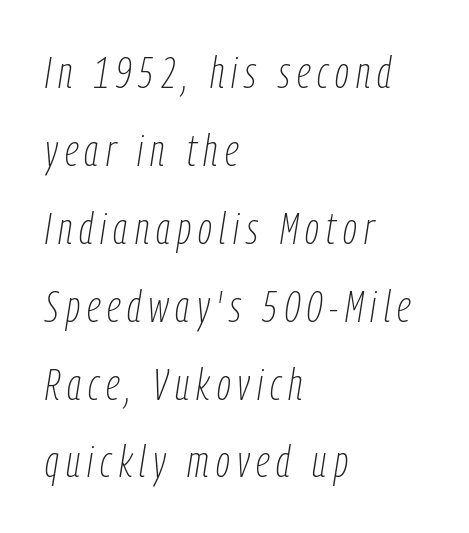
Q: Is the text bold? A: No.
Q: Is the text italic (slanted)? A: Yes, it leans right by about 9 degrees.
Q: Is the text underlined? A: No.
Q: How is the paragraph aligned? A: Left-aligned.
Q: Width (condensed, normal, or wide)? A: Condensed.
Q: Stroke contrast? A: Low.
Q: x-height? A: Medium.
Q: Monospaced? A: No.
